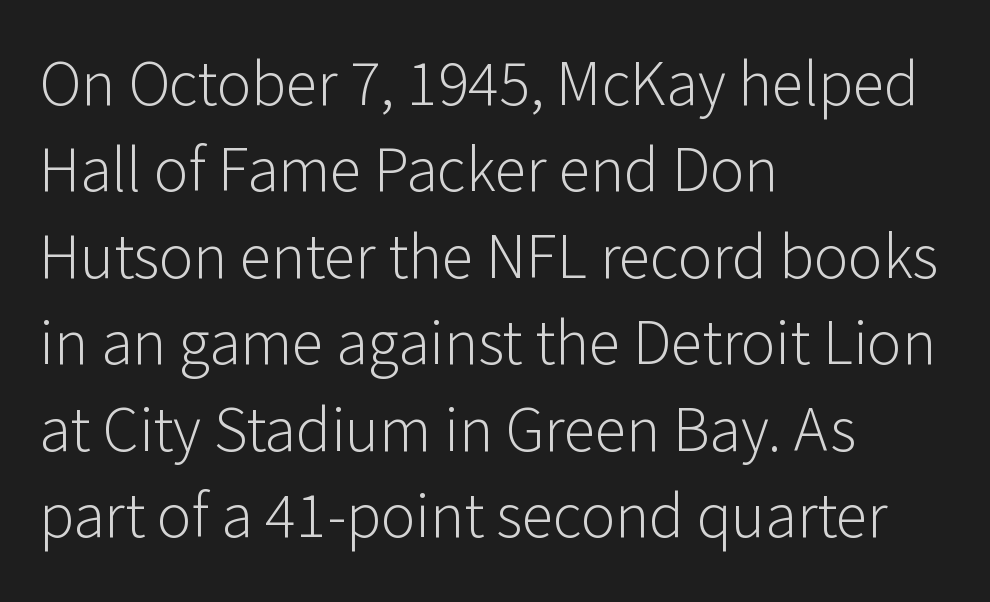
A normal amount of white space separates one row of letters from the next. Each letter keeps its own natural width here, so spacing adapts to shape. In terms of posture, this sample is upright. Note: no serifs on the glyphs. Compared with a centered layout, this one pins lines to the left instead.
